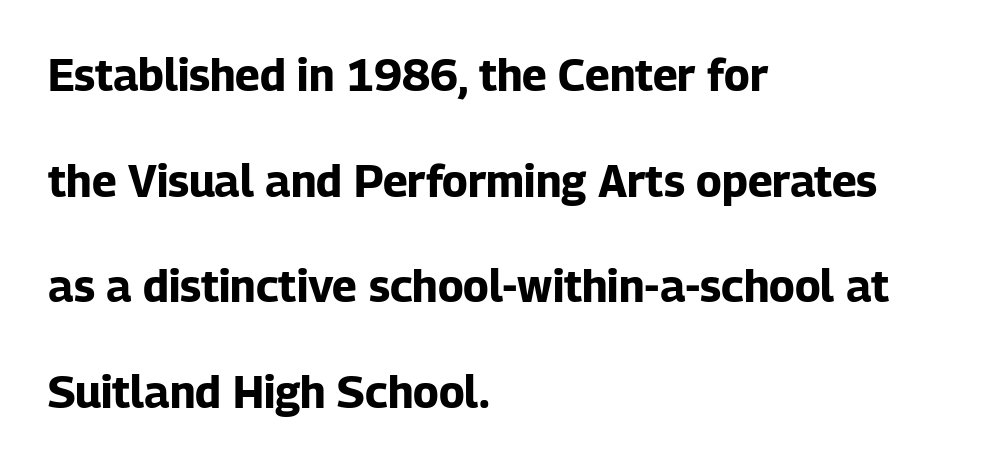
The image shows 44 px bold sans-serif type, upright; set left-aligned, loose line spacing (2.4x), normal letter spacing, not underlined; low stroke contrast and a medium x-height.
